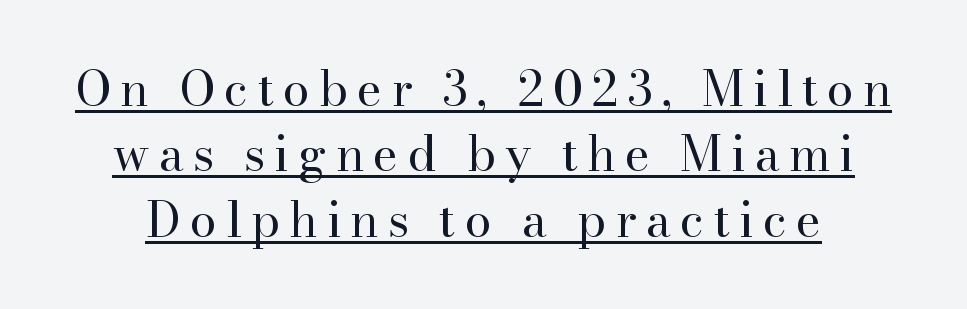
{"serif": "yes", "italic": "no", "bold": "no", "weight": "regular", "width": "normal", "stroke_contrast": "high", "x_height": "small", "monospaced": "no", "underline": "yes", "line_spacing": "normal", "line_spacing_ratio": 1.36, "glyph_px": 48}
